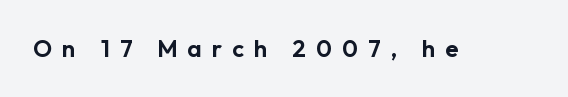
The image shows 24 px text type, upright; set unusually wide letter spacing (+0.42 em), not underlined.
